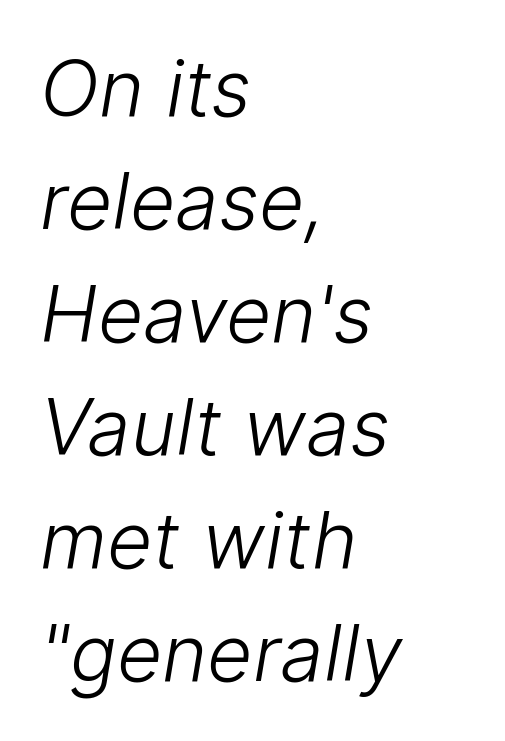
Q: Is the text bold? A: No.
Q: Is the typeface a serif or a sans-serif typeface? A: Sans-serif.
Q: Is the text underlined? A: No.
Q: How is the paragraph aligned? A: Left-aligned.
Q: Is the spacing between letters normal or unusually wide? A: Normal.
Q: Is the spacing between lines tight, normal or loose? A: Normal.
Q: Width (condensed, normal, or wide)? A: Normal.
Q: Stroke contrast? A: Low.
Q: x-height? A: Medium.
Q: Monospaced? A: No.
